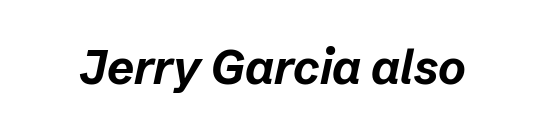
The image shows 47 px bold type, italic (leaning right); set normal letter spacing, not underlined; low stroke contrast and a medium x-height.
